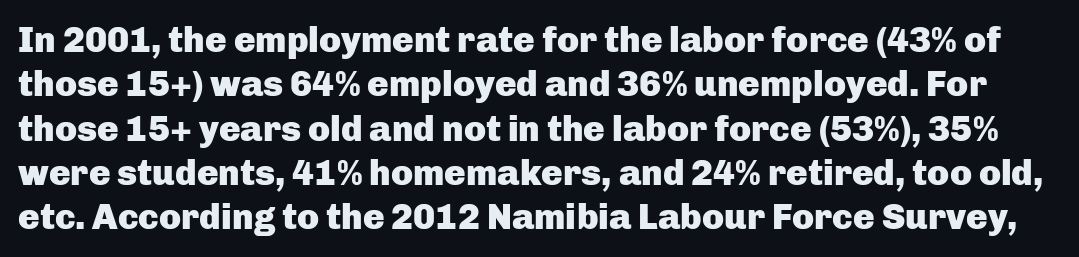
Do the characters align in a grid? No, the font is proportional. Vertical strokes here are truly vertical. You'd pick this weight for a headline — it's a proper bold. You could call the tracking neutral — neither tight nor loose. The zone under the glyphs is completely vacant. Nope, no serifs anywhere on these letters.
